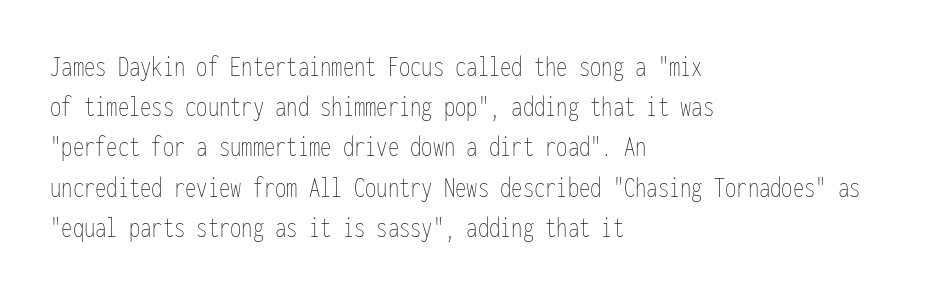
Q: Is the text bold? A: No.
Q: Is the text italic (slanted)? A: No, it is upright.
Q: Is the text underlined? A: No.
Q: How is the paragraph aligned? A: Left-aligned.
Q: Is the spacing between letters normal or unusually wide? A: Normal.
Q: Is the spacing between lines tight, normal or loose? A: Normal.
Q: Width (condensed, normal, or wide)? A: Condensed.
Q: Stroke contrast? A: Low.
Q: x-height? A: Medium.
Q: Monospaced? A: Yes.
